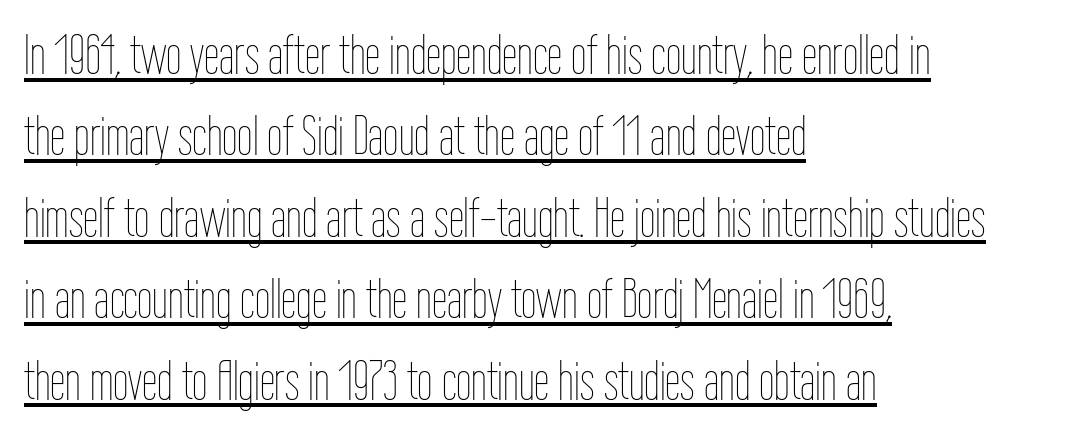
The image shows 55 px thin, condensed type, upright; set left-aligned, normal line spacing (1.48x), normal letter spacing, underlined; low stroke contrast and a medium x-height.
